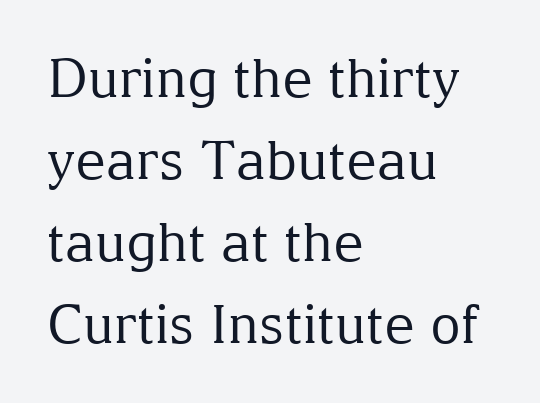
The image shows 53 px regular-weight serif type, upright; set left-aligned, normal line spacing (1.55x), normal letter spacing, not underlined; medium stroke contrast and a medium x-height.
